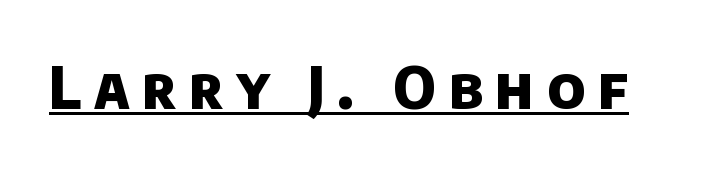
Q: Is the text bold? A: Yes.
Q: Is the typeface a serif or a sans-serif typeface? A: Sans-serif.
Q: Is the text underlined? A: Yes.
Q: Is the spacing between letters normal or unusually wide? A: Unusually wide.
Q: Width (condensed, normal, or wide)? A: Normal.
Q: Stroke contrast? A: Low.
Q: x-height? A: Large.
Q: Monospaced? A: No.
